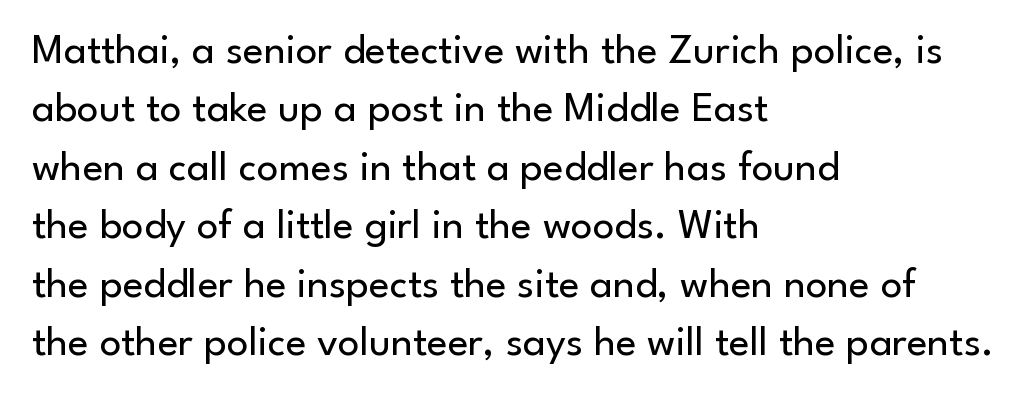
Q: Is the text bold? A: No.
Q: Is the text italic (slanted)? A: No, it is upright.
Q: Is the typeface a serif or a sans-serif typeface? A: Sans-serif.
Q: Is the text underlined? A: No.
Q: How is the paragraph aligned? A: Left-aligned.
Q: Is the spacing between letters normal or unusually wide? A: Normal.
Q: Is the spacing between lines tight, normal or loose? A: Normal.
Q: Width (condensed, normal, or wide)? A: Normal.
Q: Stroke contrast? A: Low.
Q: x-height? A: Small.
Q: Monospaced? A: No.
